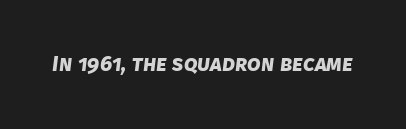
Does extra space separate the letters? No, they use regular spacing. Quick note: underline off. This is heavy type, rendered in bold.
